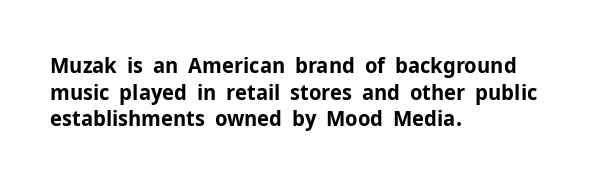
Q: Is the text bold? A: Yes.
Q: Is the text italic (slanted)? A: No, it is upright.
Q: Is the text underlined? A: No.
Q: How is the paragraph aligned? A: Left-aligned.
Q: Is the spacing between letters normal or unusually wide? A: Normal.
